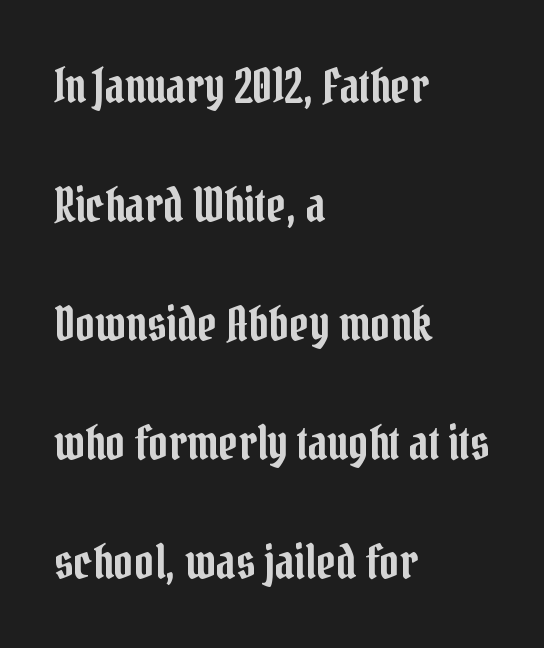
Q: Is the text italic (slanted)? A: No, it is upright.
Q: Is the typeface a serif or a sans-serif typeface? A: Serif.
Q: Is the text underlined? A: No.
Q: How is the paragraph aligned? A: Left-aligned.
Q: Is the spacing between letters normal or unusually wide? A: Normal.
Q: Is the spacing between lines tight, normal or loose? A: Loose.
Q: Width (condensed, normal, or wide)? A: Condensed.
Q: Stroke contrast? A: Low.
Q: x-height? A: Medium.
Q: Monospaced? A: No.
